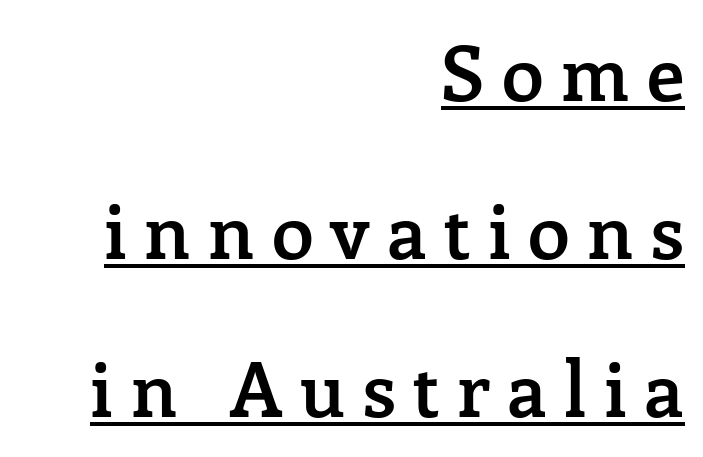
The image shows 76 px semibold serif type, upright; set right-aligned, loose line spacing (2.08x), unusually wide letter spacing (+0.23 em), underlined; low stroke contrast and a medium x-height.
